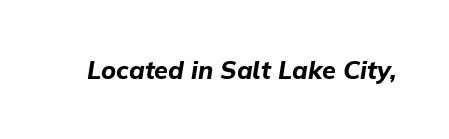
Letters rest on an invisible, unmarked baseline. Italic? Definitely — the glyphs are oblique. Thick stems and heavy bowls — unmistakably bold. Honestly, the letter spacing is just normal — you wouldn't notice it.
